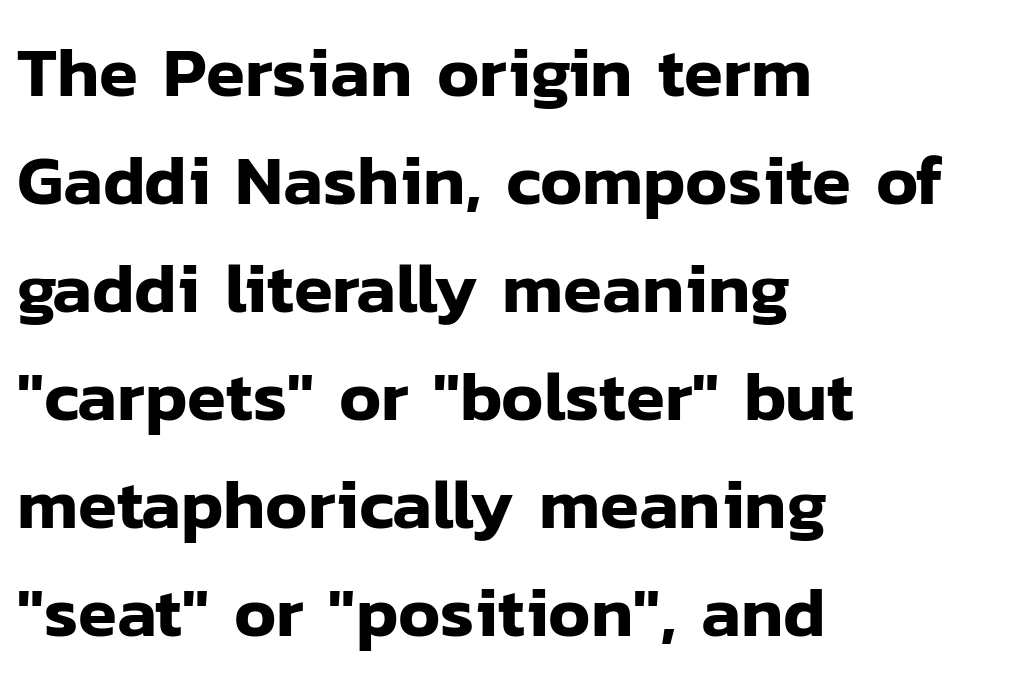
Q: Is the text italic (slanted)? A: No, it is upright.
Q: Is the typeface a serif or a sans-serif typeface? A: Sans-serif.
Q: Is the text underlined? A: No.
Q: How is the paragraph aligned? A: Left-aligned.
Q: Is the spacing between letters normal or unusually wide? A: Normal.
Q: Is the spacing between lines tight, normal or loose? A: Normal.
Q: Width (condensed, normal, or wide)? A: Normal.
Q: Stroke contrast? A: Low.
Q: x-height? A: Medium.
Q: Monospaced? A: No.
